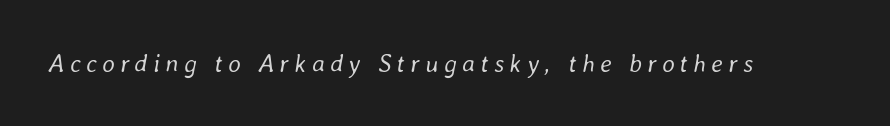
Is the stroke heavy? The answer is a plain regular-or-lighter. The glyphs are unaccompanied by any horizontal stroke below them. Designer's note — italics engaged. Display-style spreading of the glyphs; the letterfit is very open.
